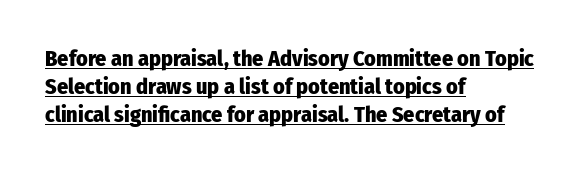
The image shows 22 px bold type, upright; set left-aligned, normal line spacing (1.28x), normal letter spacing, underlined.
